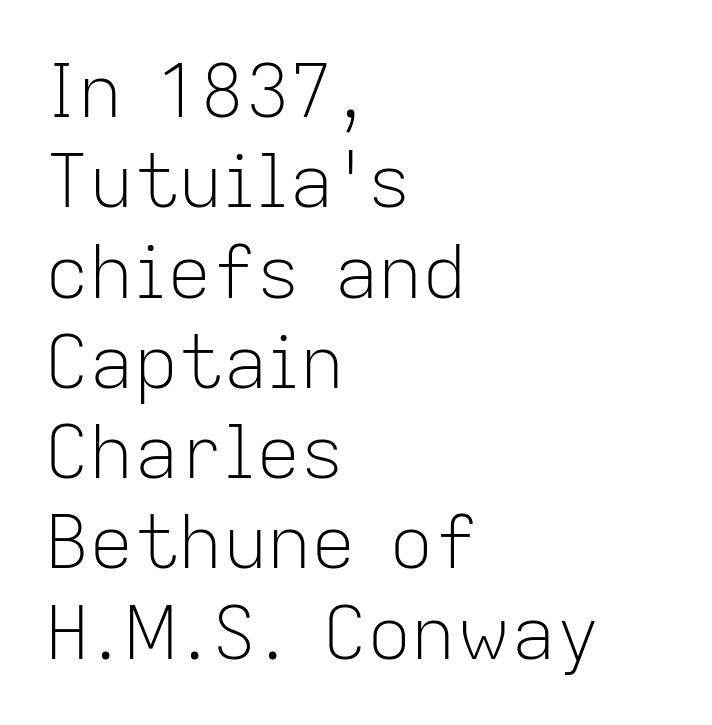
It's the straight-up-and-down kind of type. Stroke terminals: plain, sans-serif. Horizontally, the lines are justified to the leading edge only. On a weight scale, this lands at 450 or below.
